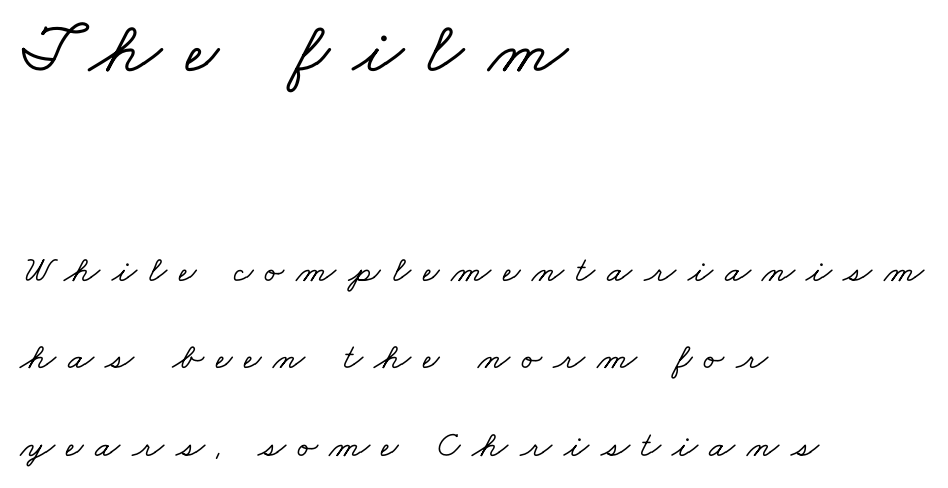
The image shows 74 px wide serif type; set left-aligned, loose line spacing (2.37x), unusually wide letter spacing (+0.32 em), not underlined; the first (top) block is 2.0x larger; low stroke contrast and a small x-height.
